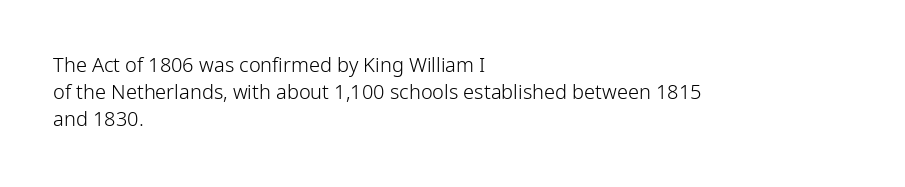
Q: Is the text bold? A: No.
Q: Is the text italic (slanted)? A: No, it is upright.
Q: Is the text underlined? A: No.
Q: How is the paragraph aligned? A: Left-aligned.
Q: Is the spacing between letters normal or unusually wide? A: Normal.
Q: Is the spacing between lines tight, normal or loose? A: Normal.
